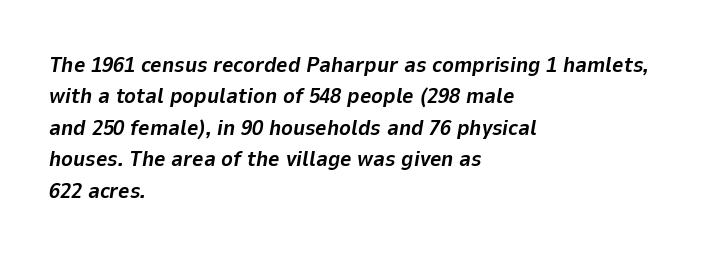
{"italic": "yes", "lean": "right", "slant_degrees": 9, "bold": "yes", "underline": "no", "align": "left", "line_spacing": "normal", "line_spacing_ratio": 1.43, "letter_spacing": "normal", "letter_spacing_em": 0.0, "glyph_px": 22}
